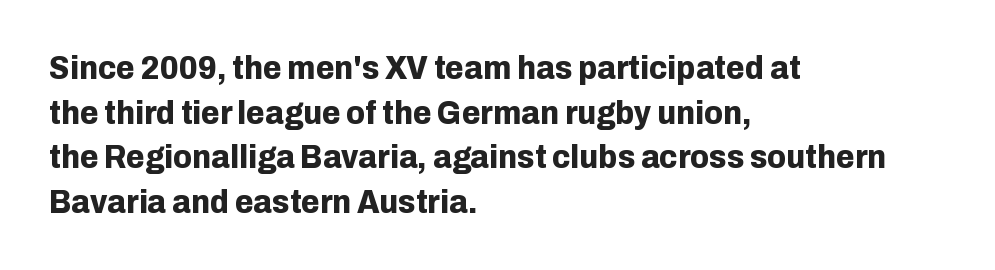
Q: Is the text bold? A: Yes.
Q: Is the text italic (slanted)? A: No, it is upright.
Q: Is the typeface a serif or a sans-serif typeface? A: Sans-serif.
Q: Is the text underlined? A: No.
Q: How is the paragraph aligned? A: Left-aligned.
Q: Is the spacing between letters normal or unusually wide? A: Normal.
Q: Is the spacing between lines tight, normal or loose? A: Normal.
Q: Width (condensed, normal, or wide)? A: Normal.
Q: Stroke contrast? A: Low.
Q: x-height? A: Medium.
Q: Monospaced? A: No.
